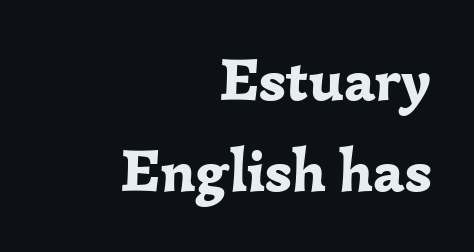
{"serif": "yes", "italic": "no", "bold": "yes", "weight": "bold", "width": "normal", "stroke_contrast": "low", "x_height": "medium", "monospaced": "no", "underline": "no", "align": "right", "line_spacing": "normal", "line_spacing_ratio": 1.52, "letter_spacing": "normal", "letter_spacing_em": 0.0, "glyph_px": 60}
